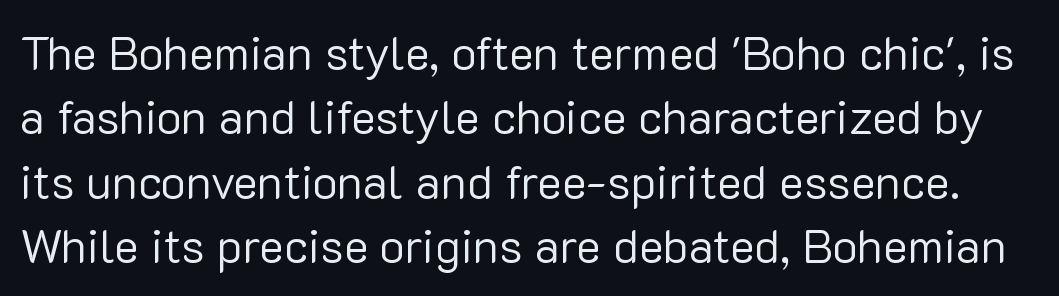
The image shows 47 px regular-weight sans-serif type, upright; set normal line spacing (1.37x), normal letter spacing, not underlined; low stroke contrast and a medium x-height.
